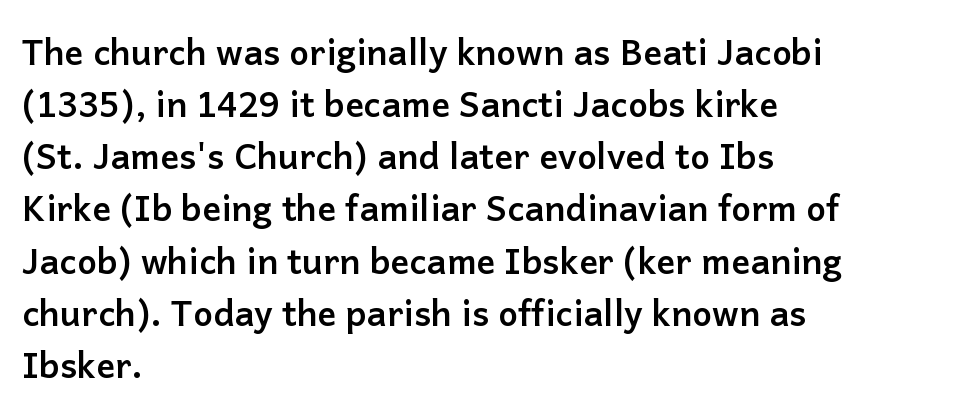
{"serif": "no", "italic": "no", "bold": "yes", "weight": "semibold", "width": "normal", "stroke_contrast": "low", "x_height": "medium", "monospaced": "no", "underline": "no", "align": "left", "line_spacing": "normal", "line_spacing_ratio": 1.49, "letter_spacing": "normal", "letter_spacing_em": 0.0, "glyph_px": 35}
